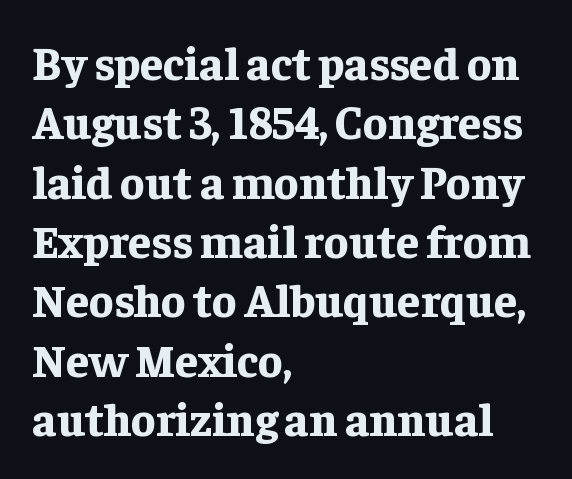
Q: Is the text bold? A: Yes.
Q: Is the text italic (slanted)? A: No, it is upright.
Q: Is the typeface a serif or a sans-serif typeface? A: Serif.
Q: Is the text underlined? A: No.
Q: How is the paragraph aligned? A: Left-aligned.
Q: Is the spacing between letters normal or unusually wide? A: Normal.
Q: Is the spacing between lines tight, normal or loose? A: Normal.
Q: Width (condensed, normal, or wide)? A: Normal.
Q: Stroke contrast? A: Low.
Q: x-height? A: Medium.
Q: Monospaced? A: No.
